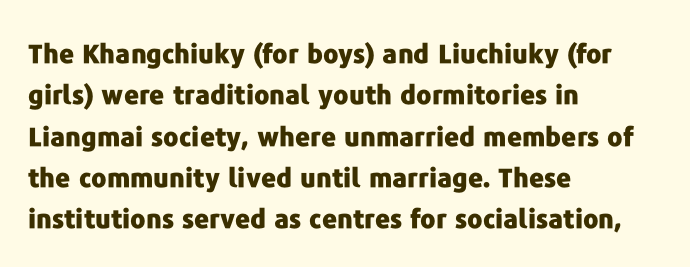
{"italic": "no", "bold": "yes", "underline": "no", "align": "left", "line_spacing": "normal", "line_spacing_ratio": 1.59, "letter_spacing": "normal", "letter_spacing_em": 0.0, "glyph_px": 26}
